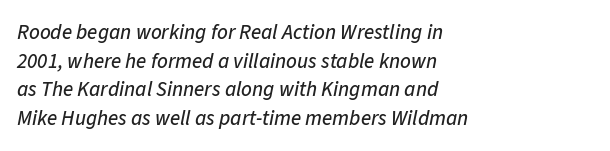
Spacing between characters is what you'd get straight out of the box. Nobody drew a line under any word here. If you measured baseline to baseline, you'd find a middling distance. Does the copy run flush right? No — it runs flush left. Slanted lettering throughout.
